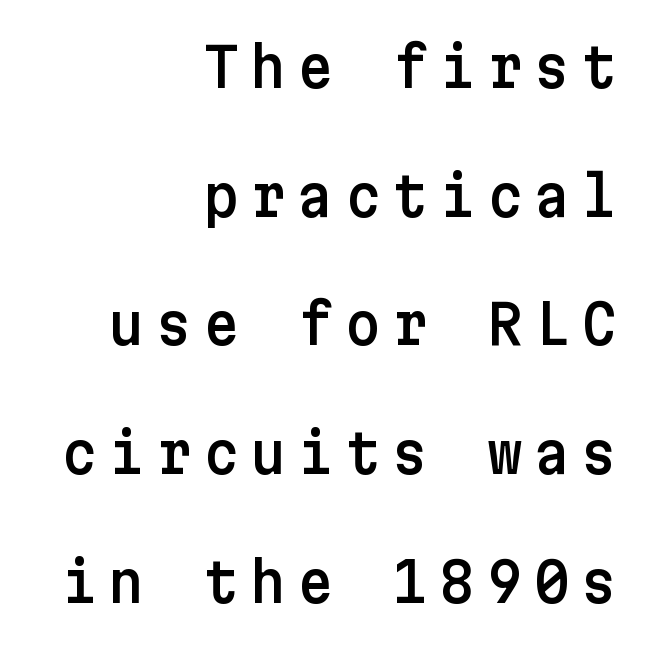
Q: Is the text italic (slanted)? A: No, it is upright.
Q: Is the typeface a serif or a sans-serif typeface? A: Sans-serif.
Q: Is the text underlined? A: No.
Q: How is the paragraph aligned? A: Right-aligned.
Q: Is the spacing between letters normal or unusually wide? A: Unusually wide.
Q: Is the spacing between lines tight, normal or loose? A: Loose.
Q: Width (condensed, normal, or wide)? A: Normal.
Q: Stroke contrast? A: Low.
Q: x-height? A: Medium.
